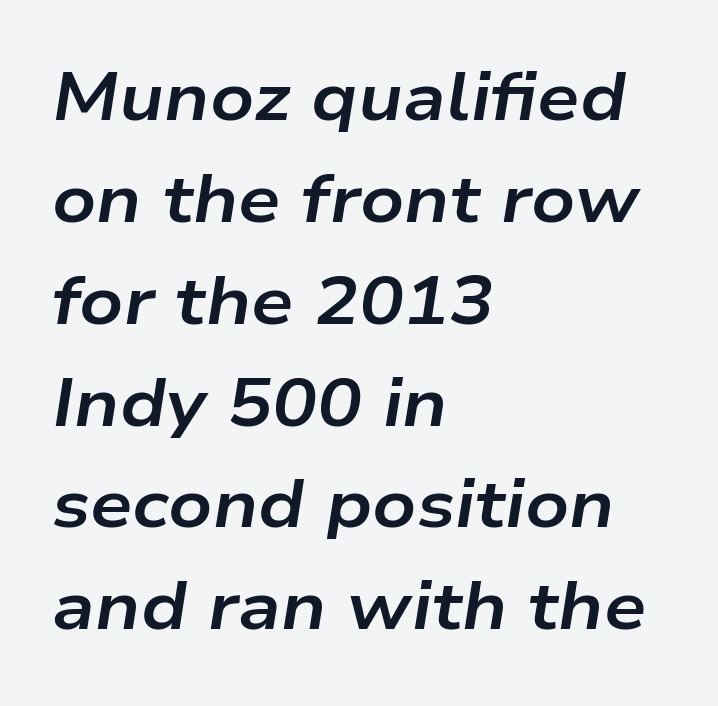
The axis of the letterforms is tilted away from vertical. The paragraph shown leans on its left margin. What weight is shown? A full bold with thick strokes. Words appear dense and cohesive because spacing is normal. Has an underline been added? It has not. The lines sit at an ordinary, default distance from one another.
